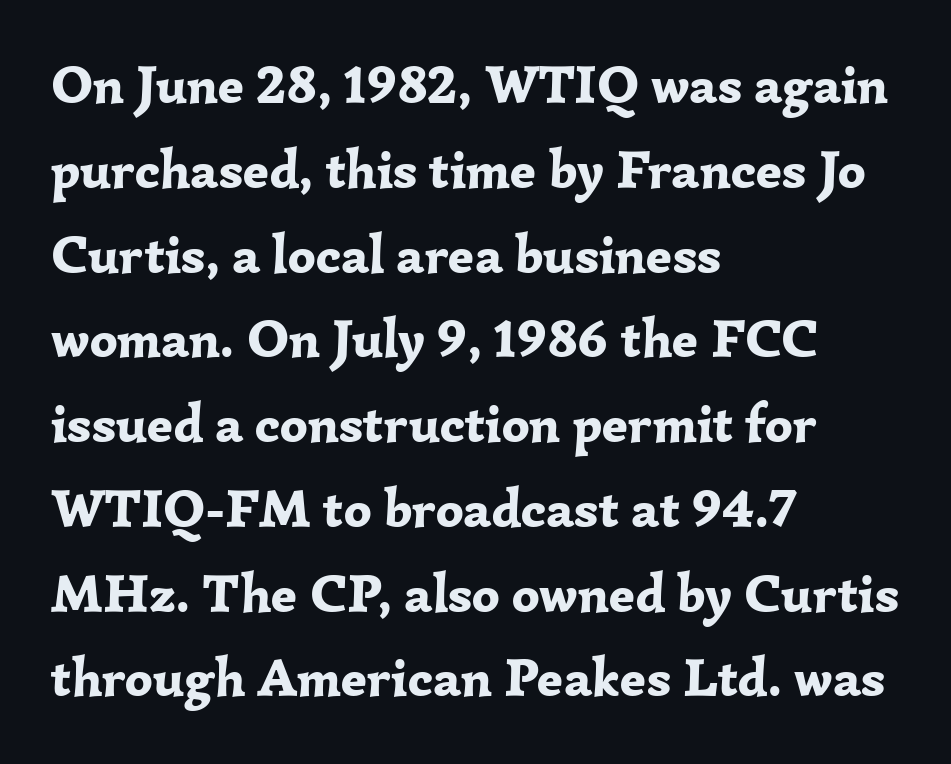
Q: Is the text bold? A: Yes.
Q: Is the text italic (slanted)? A: No, it is upright.
Q: Is the typeface a serif or a sans-serif typeface? A: Serif.
Q: Is the text underlined? A: No.
Q: How is the paragraph aligned? A: Left-aligned.
Q: Is the spacing between letters normal or unusually wide? A: Normal.
Q: Is the spacing between lines tight, normal or loose? A: Normal.
Q: Width (condensed, normal, or wide)? A: Normal.
Q: Stroke contrast? A: Low.
Q: x-height? A: Medium.
Q: Monospaced? A: No.
